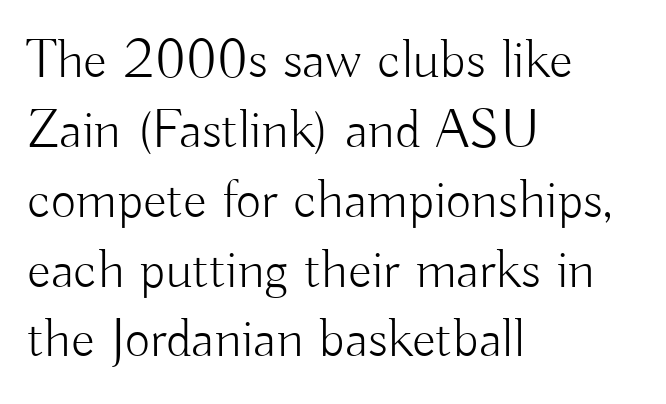
Q: Is the text bold? A: No.
Q: Is the text italic (slanted)? A: No, it is upright.
Q: Is the typeface a serif or a sans-serif typeface? A: Sans-serif.
Q: Is the text underlined? A: No.
Q: How is the paragraph aligned? A: Left-aligned.
Q: Is the spacing between letters normal or unusually wide? A: Normal.
Q: Is the spacing between lines tight, normal or loose? A: Normal.
Q: Width (condensed, normal, or wide)? A: Normal.
Q: Stroke contrast? A: Low.
Q: x-height? A: Small.
Q: Monospaced? A: No.
